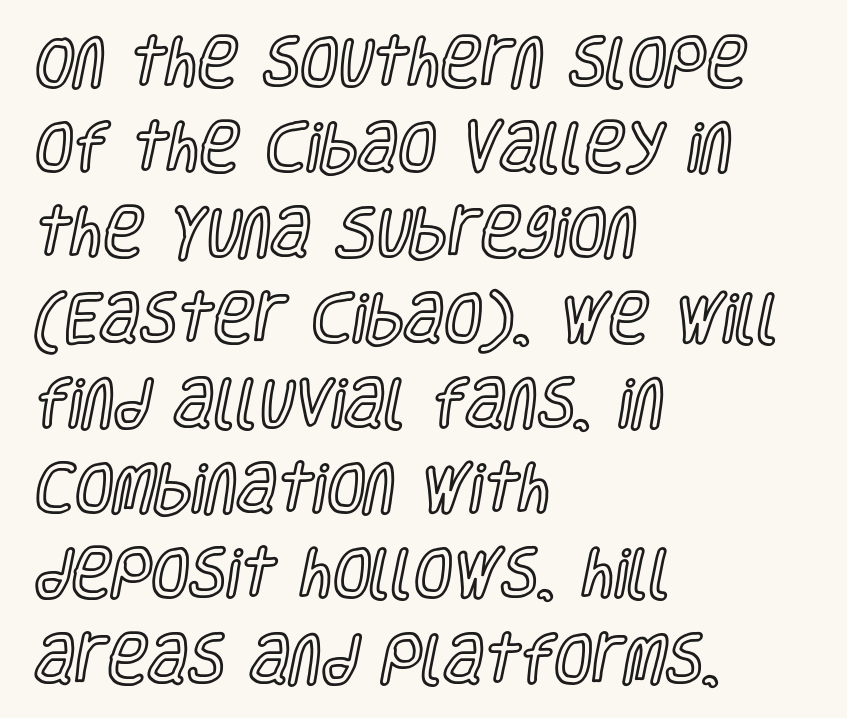
{"width": "condensed", "x_height": "large", "monospaced": "no", "underline": "no", "align": "left", "line_spacing": "normal", "line_spacing_ratio": 1.55, "letter_spacing": "normal", "letter_spacing_em": 0.0, "glyph_px": 55}
